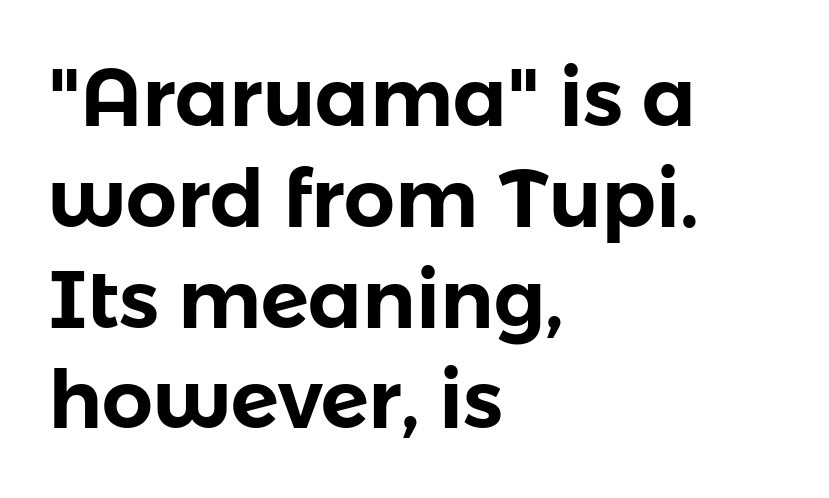
The compositor pushed each line to the left boundary. Here the glyphs are tracked normally, forming tight word shapes. Typographically, this falls in the sans-serif category. Note the varied advance widths — an 'i' is clearly narrower than an 'm'. Words float on clear page, feet unadorned. Posture: upright roman.
